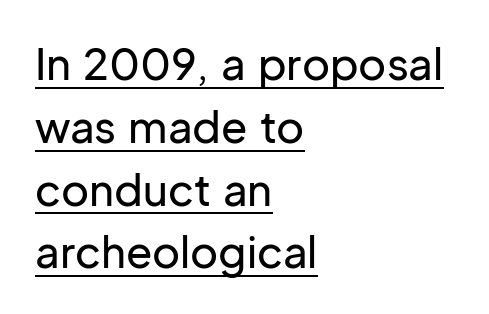
Q: Is the text italic (slanted)? A: No, it is upright.
Q: Is the typeface a serif or a sans-serif typeface? A: Sans-serif.
Q: Is the text underlined? A: Yes.
Q: How is the paragraph aligned? A: Left-aligned.
Q: Is the spacing between letters normal or unusually wide? A: Normal.
Q: Is the spacing between lines tight, normal or loose? A: Normal.
Q: Width (condensed, normal, or wide)? A: Normal.
Q: Stroke contrast? A: Low.
Q: x-height? A: Medium.
Q: Monospaced? A: No.
